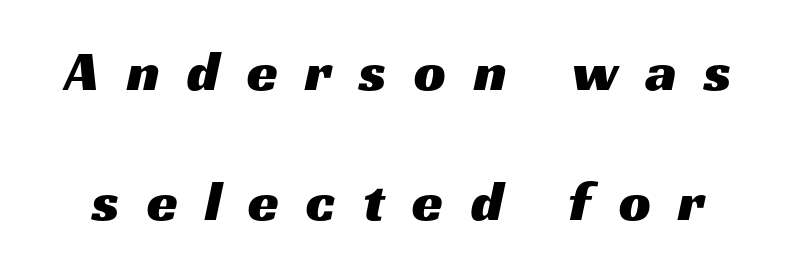
The image shows 56 px wide sans-serif type; set loose line spacing (2.32x), unusually wide letter spacing (+0.49 em), not underlined; medium stroke contrast and a medium x-height.
